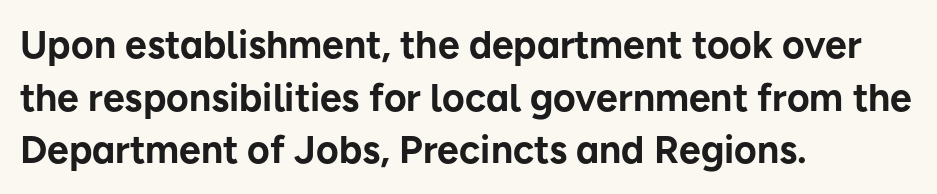
Unmarked baselines from the first word to the last. Notice how descenders clear the ascenders below comfortably — that's standard leading. A classic flush-left, rag-right setting is used for this passage. Nobody touched the tracking dial on this one. Look at the bottom of the vertical strokes: they stop flat, with no serifs. A roman cut, with each character standing at attention.
